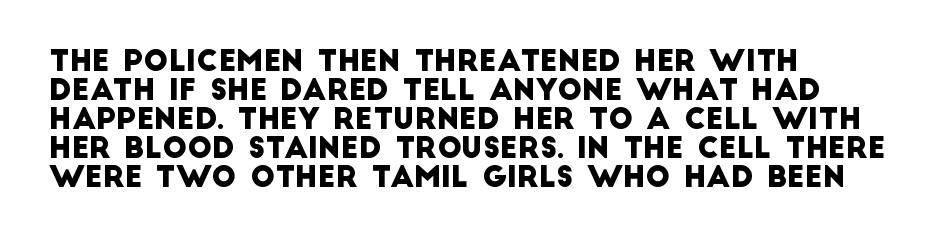
The image shows 29 px sans-serif type; set left-aligned, tight line spacing (1.0x), normal letter spacing, not underlined; low stroke contrast and a large x-height.
